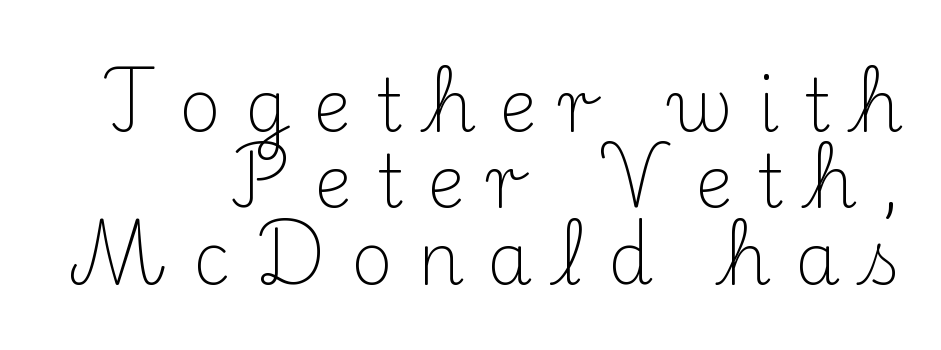
{"serif": "yes", "italic": "no", "bold": "no", "weight": "light", "width": "normal", "stroke_contrast": "medium", "x_height": "small", "monospaced": "no", "underline": "no", "align": "right", "line_spacing": "tight", "line_spacing_ratio": 1.06, "letter_spacing": "wide", "letter_spacing_em": 0.33, "glyph_px": 72}
